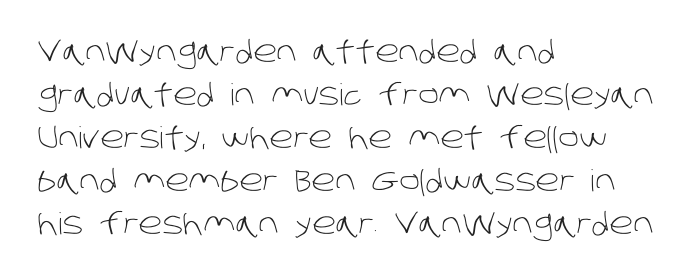
{"serif": "no", "bold": "no", "weight": "light", "width": "normal", "stroke_contrast": "low", "x_height": "large", "monospaced": "no", "underline": "no", "align": "left", "line_spacing": "normal", "line_spacing_ratio": 1.43, "letter_spacing": "normal", "letter_spacing_em": 0.0, "glyph_px": 30}
